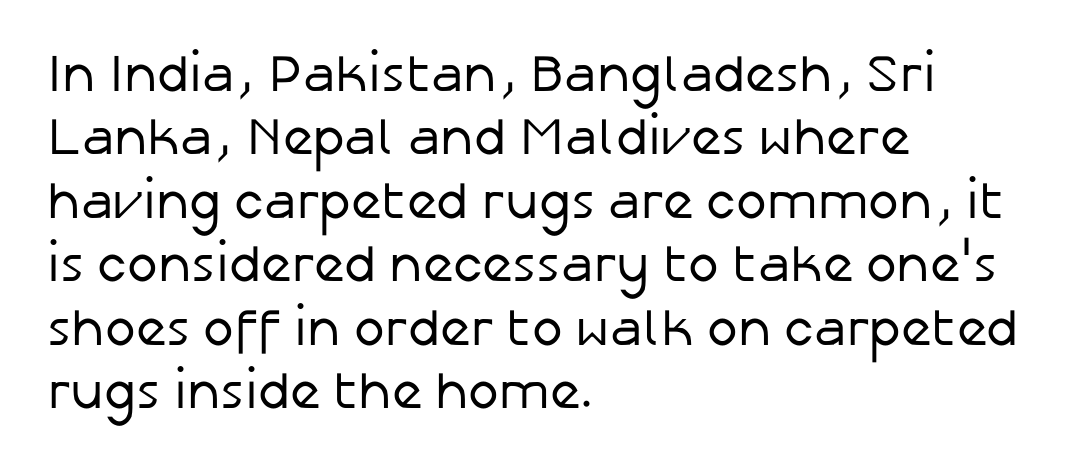
The image shows 52 px regular-weight sans-serif type, upright; set left-aligned, line spacing 1.22x, normal letter spacing, not underlined; low stroke contrast and a medium x-height.
